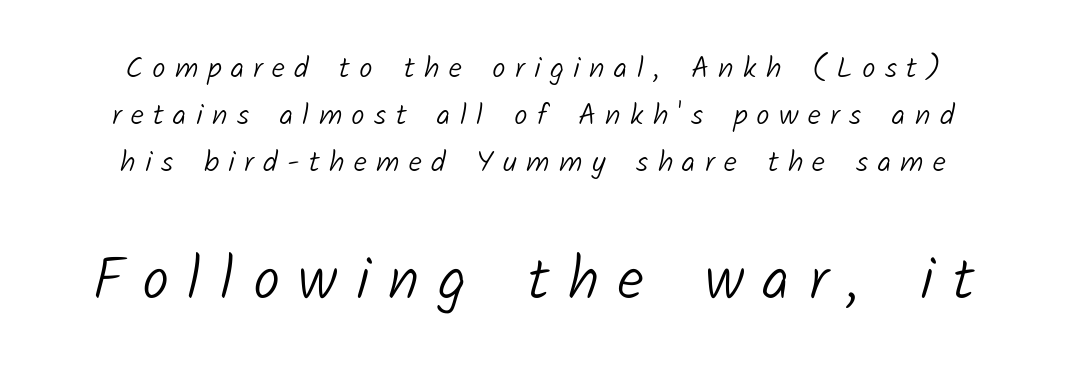
Q: Is the text bold? A: No.
Q: Is the typeface a serif or a sans-serif typeface? A: Sans-serif.
Q: Is the text underlined? A: No.
Q: How is the paragraph aligned? A: Centered.
Q: Is the spacing between letters normal or unusually wide? A: Unusually wide.
Q: Is the spacing between lines tight, normal or loose? A: Normal.
Q: Which block of text is set in a larger size, the first (top) or the second (bottom)? A: The second (bottom) one.
Q: Width (condensed, normal, or wide)? A: Normal.
Q: Stroke contrast? A: Low.
Q: x-height? A: Medium.
Q: Monospaced? A: No.
